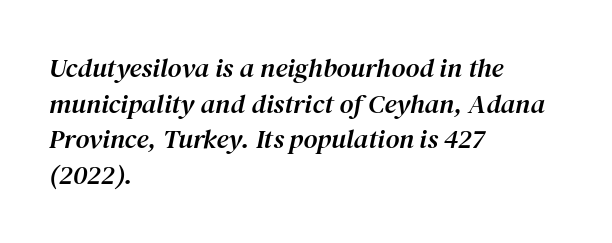
{"italic": "yes", "lean": "right", "slant_degrees": 12, "underline": "no", "align": "left", "line_spacing": "normal", "line_spacing_ratio": 1.32, "letter_spacing": "normal", "letter_spacing_em": 0.0, "glyph_px": 27}
